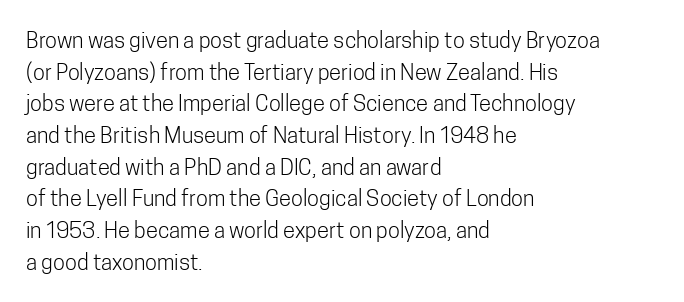
{"italic": "no", "bold": "no", "underline": "no", "align": "left", "line_spacing": "normal", "line_spacing_ratio": 1.44, "letter_spacing": "normal", "letter_spacing_em": 0.0, "glyph_px": 22}
